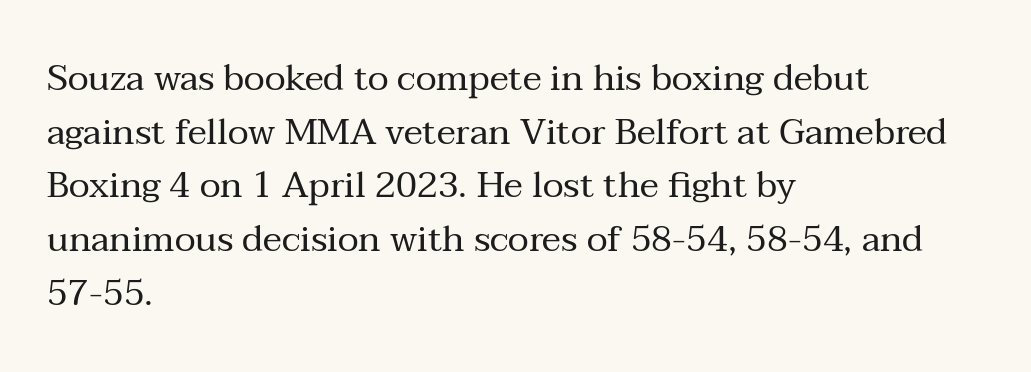
The image shows 36 px regular-weight serif type, upright; set left-aligned, normal line spacing (1.49x), normal letter spacing, not underlined; medium stroke contrast and a medium x-height.
